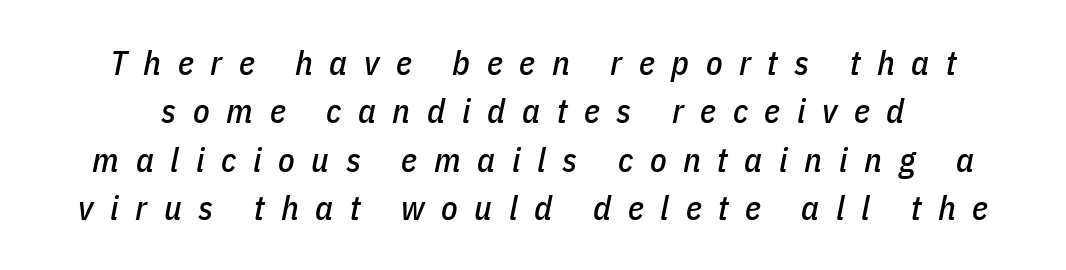
{"italic": "yes", "lean": "right", "slant_degrees": 11, "width": "condensed", "stroke_contrast": "low", "x_height": "medium", "monospaced": "no", "underline": "no", "line_spacing": "normal", "line_spacing_ratio": 1.42, "letter_spacing": "wide", "letter_spacing_em": 0.49, "glyph_px": 34}
